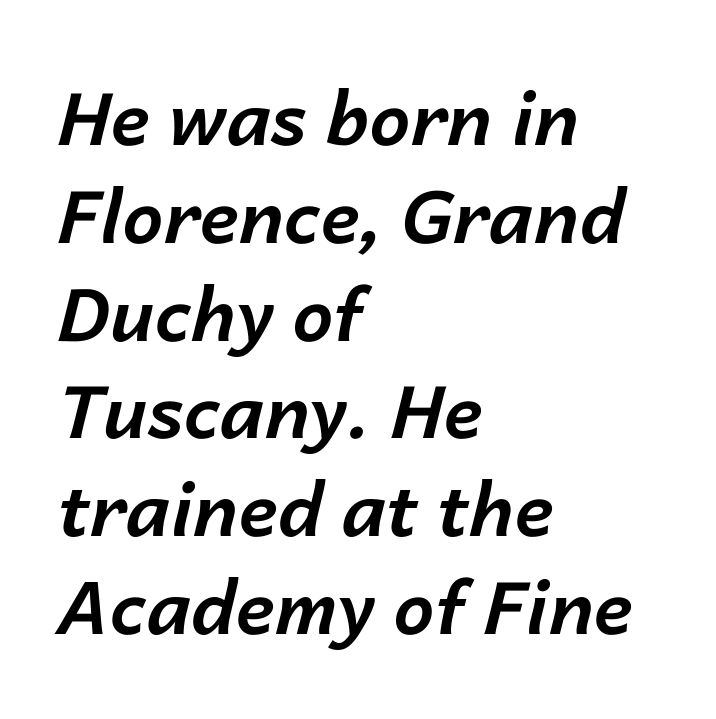
Q: Is the text bold? A: Yes.
Q: Is the text italic (slanted)? A: Yes, it leans right by about 14 degrees.
Q: Is the text underlined? A: No.
Q: How is the paragraph aligned? A: Left-aligned.
Q: Is the spacing between letters normal or unusually wide? A: Normal.
Q: Is the spacing between lines tight, normal or loose? A: Normal.
Q: Width (condensed, normal, or wide)? A: Normal.
Q: Stroke contrast? A: Low.
Q: x-height? A: Medium.
Q: Monospaced? A: No.
